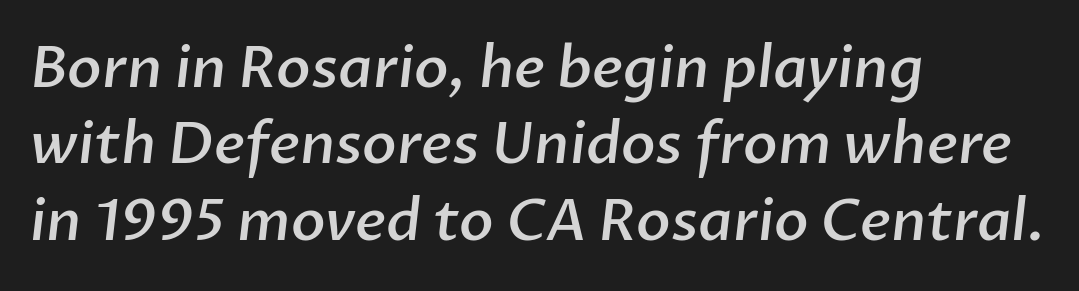
Spacing between characters is what you'd get straight out of the box. Students, observe: this is what conventionally led text looks like. Serifs: no, the terminals of the letterforms are clean. A clean baseline with only descenders dipping below it. Is the type bold? Partly — it's a semibold, heavier than regular but not fully bold.
